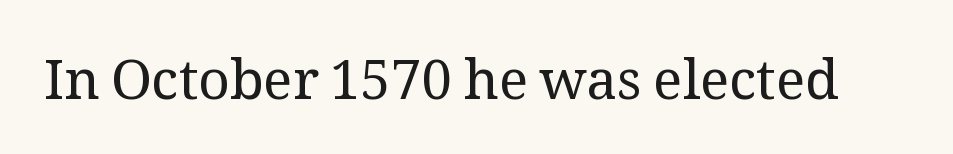
{"serif": "yes", "italic": "no", "bold": "no", "weight": "regular", "width": "normal", "stroke_contrast": "medium", "x_height": "medium", "monospaced": "no", "underline": "no", "letter_spacing": "normal", "letter_spacing_em": 0.0, "glyph_px": 55}
